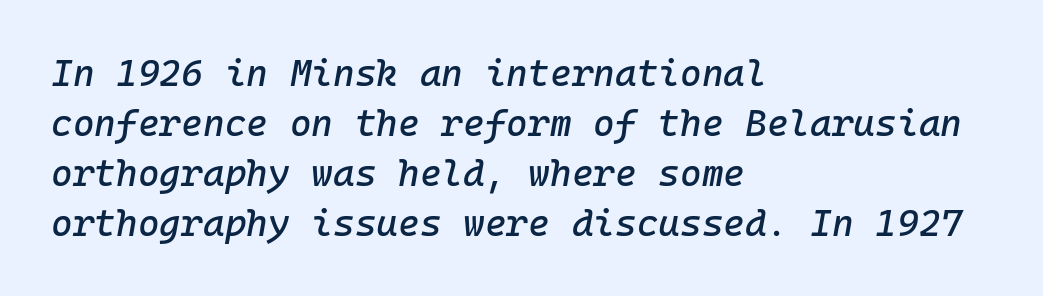
Plain, unruled lines of type. Here the glyphs are tracked normally, forming tight word shapes. Every character sits at an angle, as italics do. Every character here occupies the same horizontal width, giving the sample a typewriter-like rhythm. This block has exactly the height ordinary leading produces.
